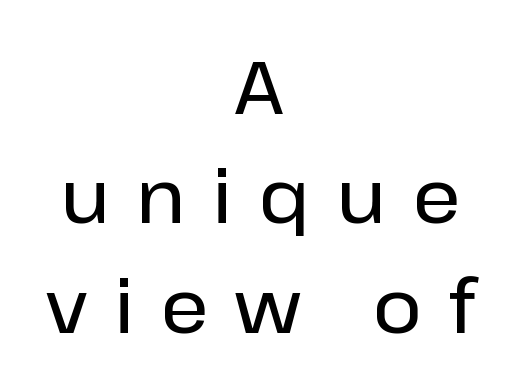
{"serif": "no", "italic": "no", "width": "normal", "stroke_contrast": "low", "x_height": "medium", "monospaced": "no", "underline": "no", "align": "center", "line_spacing": "normal", "line_spacing_ratio": 1.46, "letter_spacing": "wide", "letter_spacing_em": 0.35, "glyph_px": 75}
